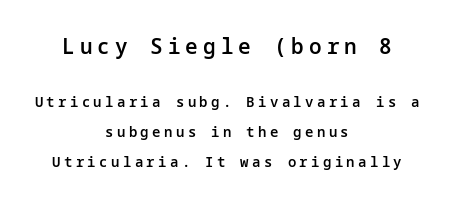
The image shows 21 px text type, upright; set centered, loose line spacing (2.12x), unusually wide letter spacing (+0.24 em), not underlined; the first (top) block is 1.5x larger.
